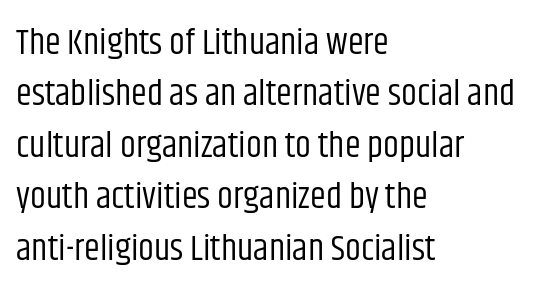
The image shows 36 px regular-weight, condensed sans-serif type, upright; set left-aligned, normal line spacing (1.43x), normal letter spacing, not underlined; low stroke contrast and a large x-height.
